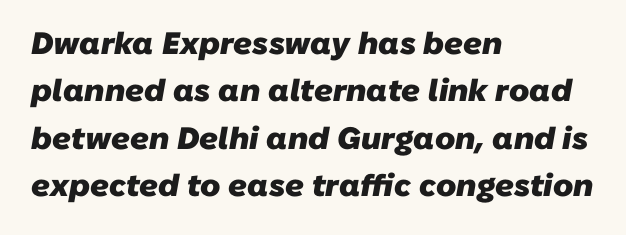
This sample uses plain, unmodified letter spacing. Classification — sans serif. The passage shown is typed in a proportional face where columns would drift. Caption: multi-line text, flush left, ragged right. The passage shown is not underscored anywhere. Is the type bold? Yes — the strokes are clearly thick and heavy.
